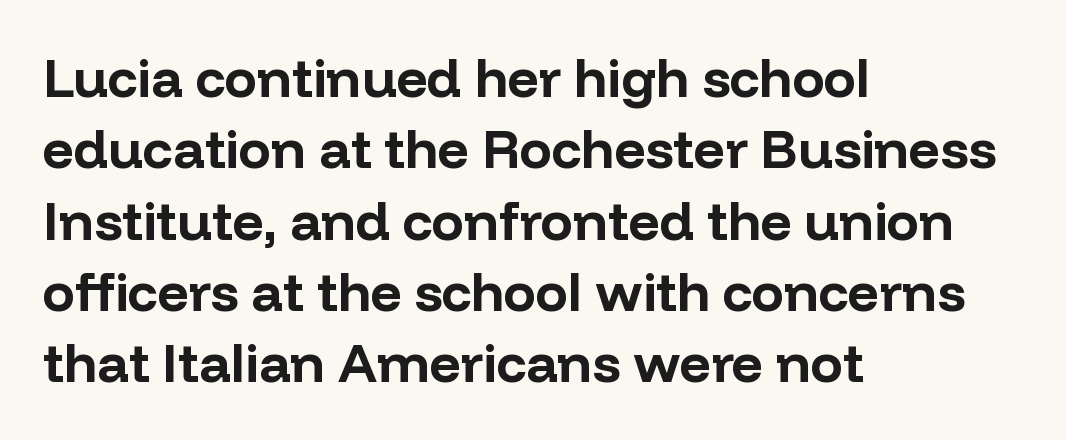
The image shows 54 px bold sans-serif type, upright; set left-aligned, normal line spacing (1.32x), normal letter spacing, not underlined; low stroke contrast and a medium x-height.
